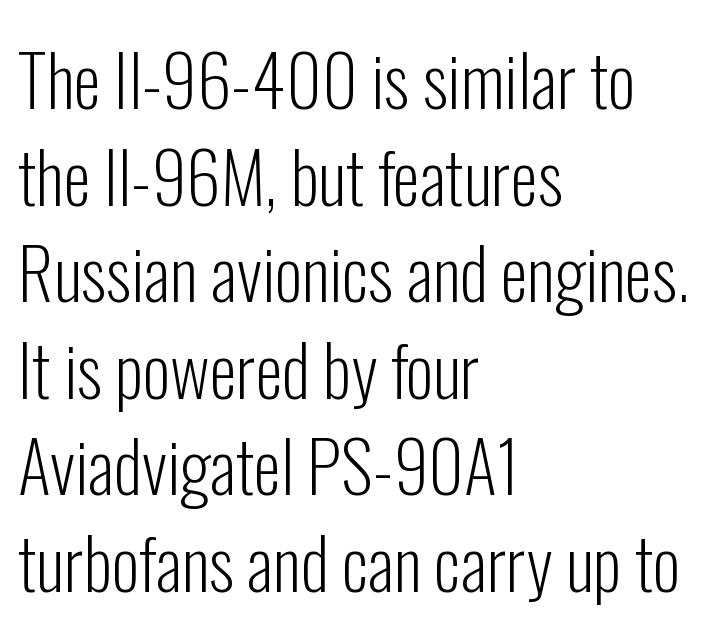
Rule under the text: the space is simply empty. Letters have the restrained weight of plain body copy at most. Character widths vary here, with narrow letters taking less room than wide ones. The rendering uses a moderate line-height, typical for paragraphs. Students, note that the glyphs here touch the page at normal intervals. If you drew a ruler down the left edge, every line would touch it.
